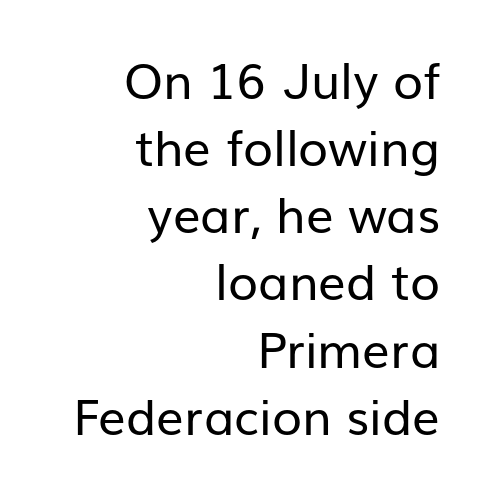
{"serif": "no", "italic": "no", "bold": "no", "weight": "regular", "width": "normal", "stroke_contrast": "low", "x_height": "medium", "monospaced": "no", "underline": "no", "align": "right", "line_spacing": "normal", "line_spacing_ratio": 1.37, "letter_spacing": "normal", "letter_spacing_em": 0.0, "glyph_px": 49}
